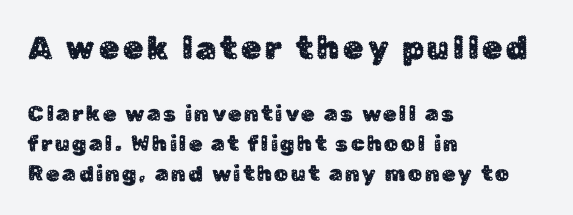
Are there feet on the stems? There aren't — it's a sans. Here the designer chose a conventional face with non-uniform glyph widths. Baseline-to-baseline distance is the conventional proportion of letter height. The passage shown is not underscored anywhere.
